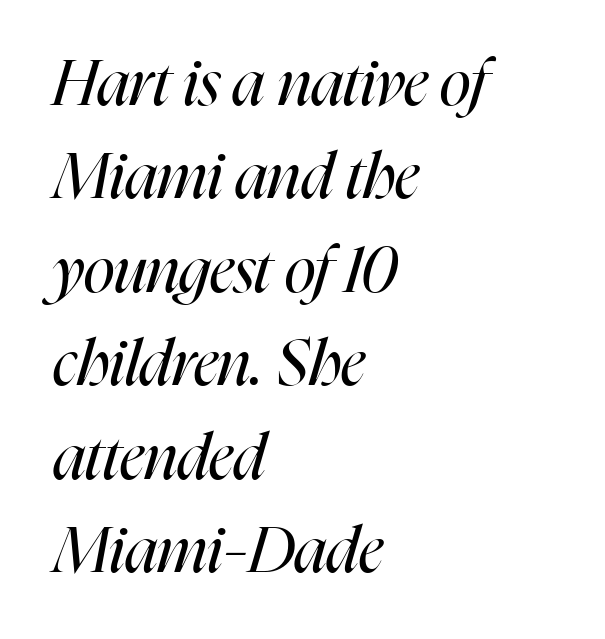
{"italic": "yes", "lean": "right", "slant_degrees": 16, "bold": "no", "weight": "regular", "width": "condensed", "stroke_contrast": "high", "x_height": "medium", "monospaced": "no", "underline": "no", "align": "left", "line_spacing": "normal", "line_spacing_ratio": 1.46, "letter_spacing": "normal", "letter_spacing_em": 0.0, "glyph_px": 64}
